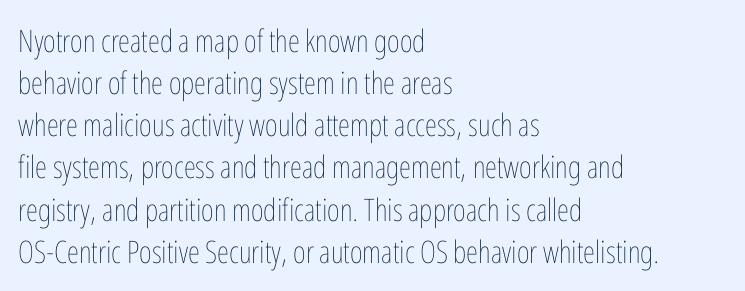
Q: Is the text bold? A: No.
Q: Is the text italic (slanted)? A: No, it is upright.
Q: Is the text underlined? A: No.
Q: How is the paragraph aligned? A: Left-aligned.
Q: Is the spacing between letters normal or unusually wide? A: Normal.
Q: Is the spacing between lines tight, normal or loose? A: Normal.
Q: Width (condensed, normal, or wide)? A: Condensed.
Q: Stroke contrast? A: Low.
Q: x-height? A: Medium.
Q: Monospaced? A: No.
